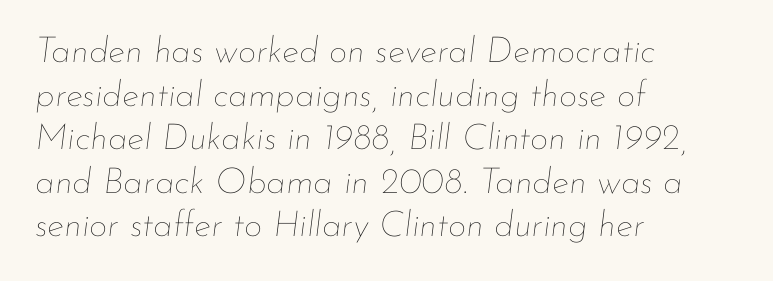
{"italic": "yes", "lean": "right", "slant_degrees": 7, "bold": "no", "weight": "thin", "width": "normal", "stroke_contrast": "low", "x_height": "small", "monospaced": "no", "underline": "no", "align": "left", "line_spacing_ratio": 1.21, "letter_spacing": "normal", "letter_spacing_em": 0.0, "glyph_px": 36}
